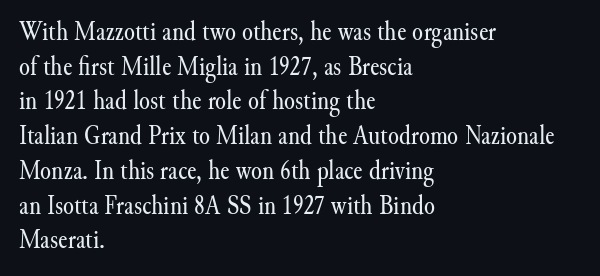
Q: Is the text bold? A: No.
Q: Is the text italic (slanted)? A: No, it is upright.
Q: Is the typeface a serif or a sans-serif typeface? A: Serif.
Q: Is the text underlined? A: No.
Q: How is the paragraph aligned? A: Left-aligned.
Q: Is the spacing between letters normal or unusually wide? A: Normal.
Q: Width (condensed, normal, or wide)? A: Normal.
Q: Stroke contrast? A: Medium.
Q: x-height? A: Small.
Q: Monospaced? A: No.
